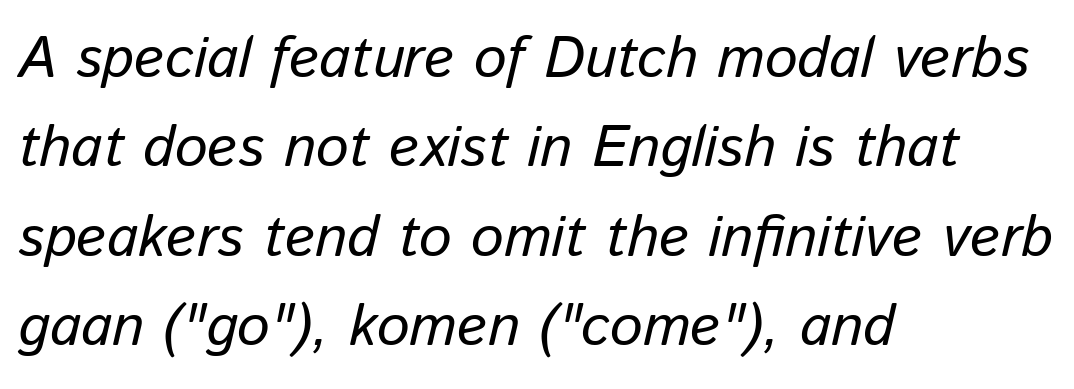
Q: Is the text bold? A: No.
Q: Is the text italic (slanted)? A: Yes, it leans right by about 13 degrees.
Q: Is the text underlined? A: No.
Q: How is the paragraph aligned? A: Left-aligned.
Q: Is the spacing between letters normal or unusually wide? A: Normal.
Q: Is the spacing between lines tight, normal or loose? A: Normal.
Q: Width (condensed, normal, or wide)? A: Normal.
Q: Stroke contrast? A: Low.
Q: x-height? A: Medium.
Q: Monospaced? A: No.
